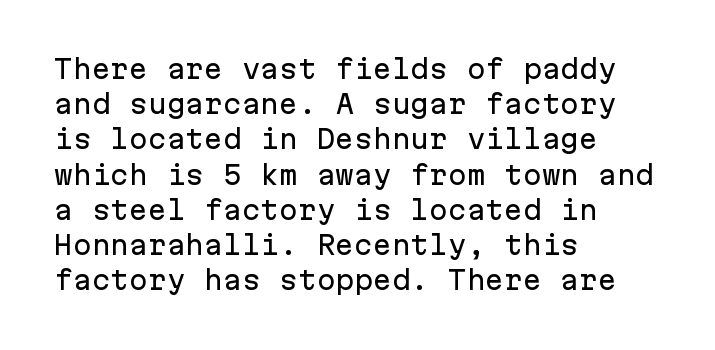
{"italic": "no", "underline": "no", "align": "left", "line_spacing": "normal", "line_spacing_ratio": 1.41, "letter_spacing": "normal", "letter_spacing_em": 0.0, "glyph_px": 25}
